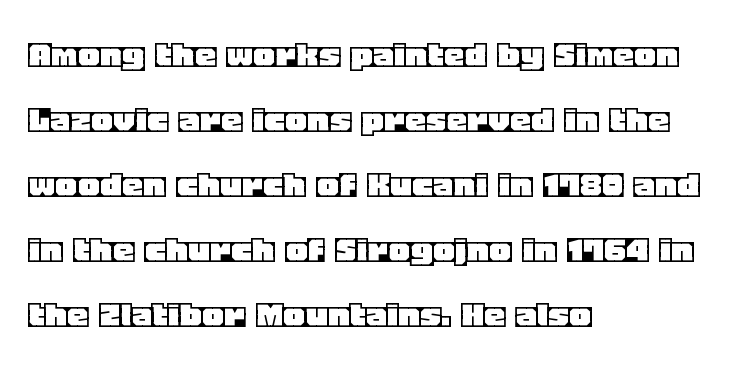
Q: Is the text italic (slanted)? A: No, it is upright.
Q: Is the text underlined? A: No.
Q: How is the paragraph aligned? A: Left-aligned.
Q: Is the spacing between letters normal or unusually wide? A: Normal.
Q: Is the spacing between lines tight, normal or loose? A: Normal.
Q: Width (condensed, normal, or wide)? A: Normal.
Q: x-height? A: Large.
Q: Monospaced? A: No.
